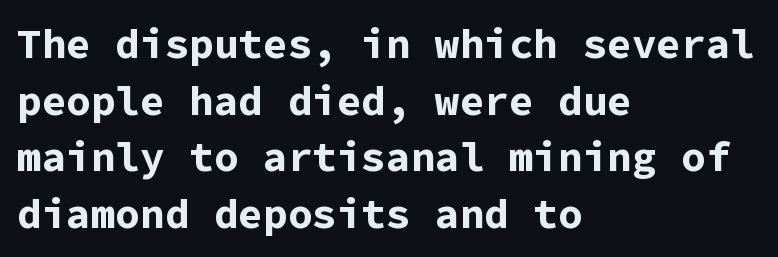
Q: Is the text bold? A: Yes.
Q: Is the text italic (slanted)? A: No, it is upright.
Q: Is the typeface a serif or a sans-serif typeface? A: Sans-serif.
Q: Is the text underlined? A: No.
Q: How is the paragraph aligned? A: Left-aligned.
Q: Is the spacing between letters normal or unusually wide? A: Normal.
Q: Is the spacing between lines tight, normal or loose? A: Normal.
Q: Width (condensed, normal, or wide)? A: Normal.
Q: Stroke contrast? A: Low.
Q: x-height? A: Medium.
Q: Monospaced? A: Yes.
